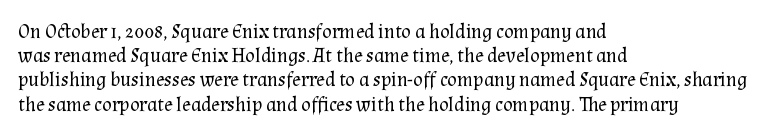
The image shows 20 px text type, upright; set left-aligned, line spacing 1.21x, normal letter spacing, not underlined.
